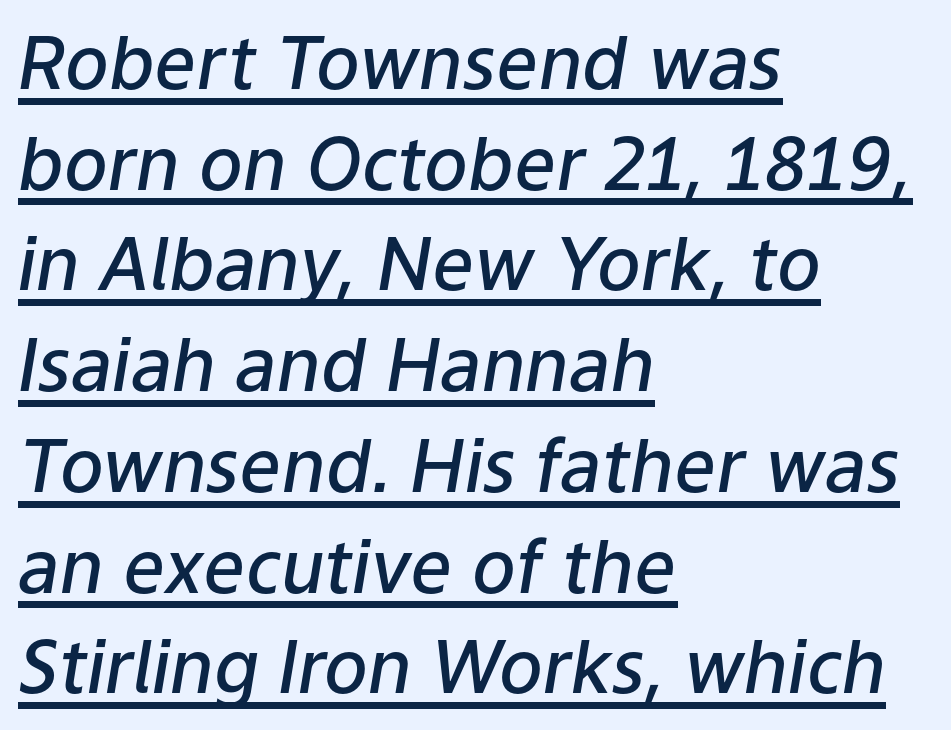
{"italic": "yes", "lean": "right", "slant_degrees": 9, "bold": "semi", "weight": "semibold", "width": "normal", "stroke_contrast": "low", "x_height": "medium", "monospaced": "no", "underline": "yes", "align": "left", "line_spacing": "normal", "line_spacing_ratio": 1.38, "letter_spacing": "normal", "letter_spacing_em": 0.0, "glyph_px": 73}
